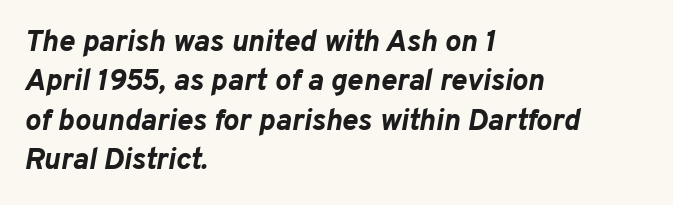
Words appear dense and cohesive because spacing is normal. Varying glyph widths throughout — classic text-font behaviour. Interline gaps are of average width in this sample. The space directly below the letters is spotless. The axis of the letterforms is tilted away from vertical.
